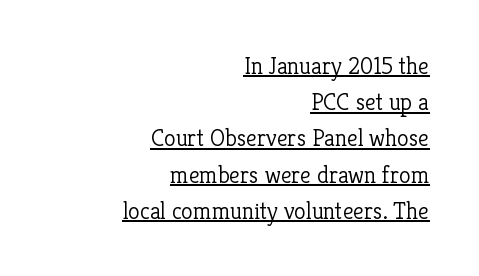
Q: Is the text bold? A: No.
Q: Is the text italic (slanted)? A: No, it is upright.
Q: Is the text underlined? A: Yes.
Q: How is the paragraph aligned? A: Right-aligned.
Q: Is the spacing between letters normal or unusually wide? A: Normal.
Q: Is the spacing between lines tight, normal or loose? A: Normal.
